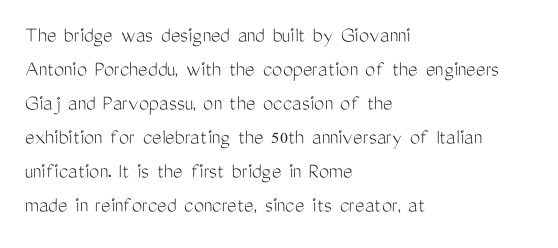
The type sits square on the baseline with zero lean. Stem width sits at or under what a default text font uses. Horizontally, the lines are justified to the leading edge only. This sample keeps an unexceptional amount of space between lines. The space beneath each line is pristine and unruled. There is no visible air inserted between adjacent glyphs.
